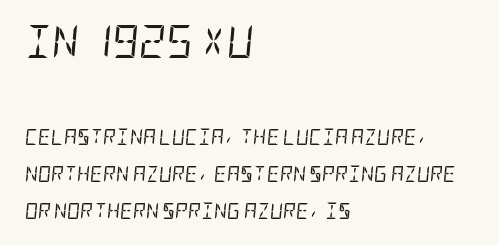
Q: Is the text bold? A: No.
Q: Is the text italic (slanted)? A: Yes, it leans right by about 5 degrees.
Q: Is the text underlined? A: No.
Q: How is the paragraph aligned? A: Left-aligned.
Q: Is the spacing between letters normal or unusually wide? A: Normal.
Q: Is the spacing between lines tight, normal or loose? A: Loose.
Q: Which block of text is set in a larger size, the first (top) or the second (bottom)? A: The first (top) one.
Q: Width (condensed, normal, or wide)? A: Condensed.
Q: Stroke contrast? A: Low.
Q: x-height? A: Large.
